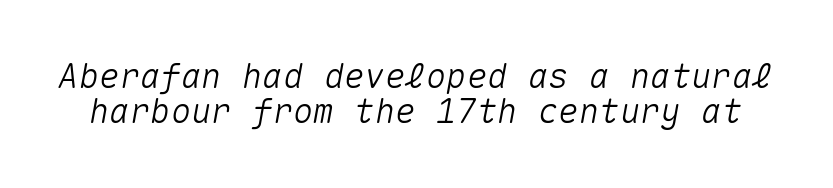
The image shows 34 px text type, italic (leaning right), monospaced; set tight line spacing (1.03x), normal letter spacing, not underlined; medium stroke contrast and a medium x-height.
